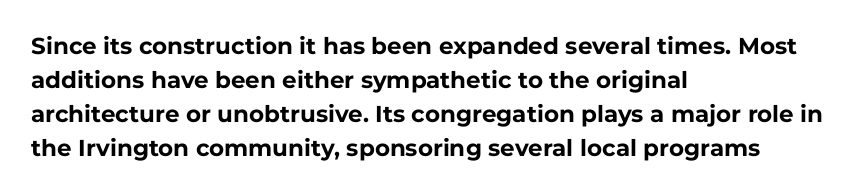
The strip under each line holds only bare page. How are the letters spaced? Ordinarily, with no added tracking. Line spacing here is normal. This rendering uses left alignment, leaving the right contour irregular. When letters stand straight like this, we call the style roman or upright. The rendering uses a bold face; every stroke is thick and dark.
